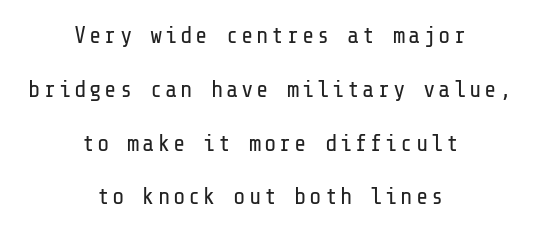
{"italic": "no", "bold": "no", "underline": "no", "align": "center", "line_spacing": "loose", "line_spacing_ratio": 2.34, "glyph_px": 23}
